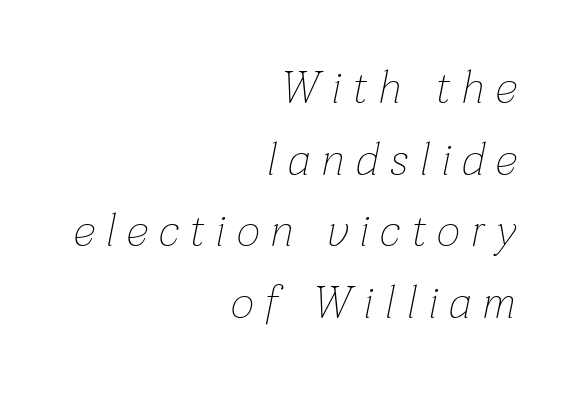
On a weight scale, this lands at 450 or below. Honestly, the letter spacing is so wide it's the main thing you notice. Regarding leading, the lines here are spaced in the standard way. A flush-right, rag-left setting is used for this passage.
